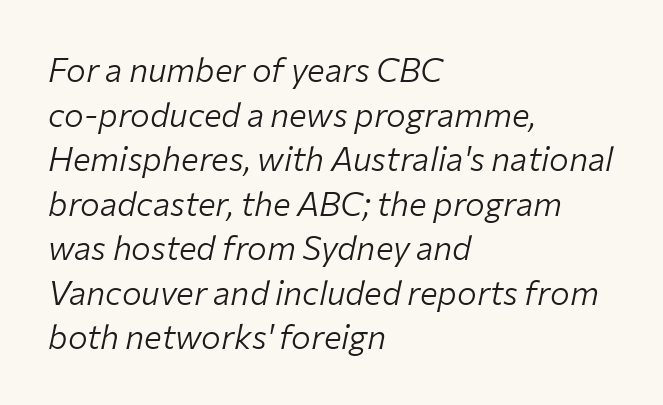
The image shows 33 px light type, italic (leaning right); set left-aligned, normal line spacing (1.35x), normal letter spacing, not underlined; low stroke contrast and a medium x-height.
